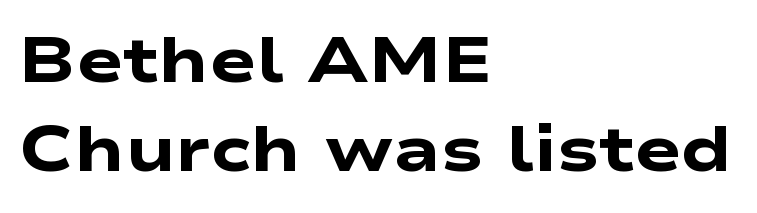
Q: Is the text bold? A: Yes.
Q: Is the typeface a serif or a sans-serif typeface? A: Sans-serif.
Q: Is the text underlined? A: No.
Q: How is the paragraph aligned? A: Left-aligned.
Q: Is the spacing between letters normal or unusually wide? A: Normal.
Q: Is the spacing between lines tight, normal or loose? A: Normal.
Q: Width (condensed, normal, or wide)? A: Wide.
Q: Stroke contrast? A: Low.
Q: x-height? A: Medium.
Q: Monospaced? A: No.
